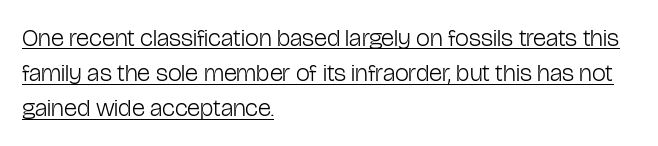
Leftover space on each line is placed entirely after the last word. This sample uses plain, unmodified letter spacing. Vertical stems look standard width or narrower in stroke. Somebody hit Ctrl+U on this one — the words are underlined. A typesetter would call this leading conventional body-copy spacing. The letters stand straight up with perfectly vertical stems.
